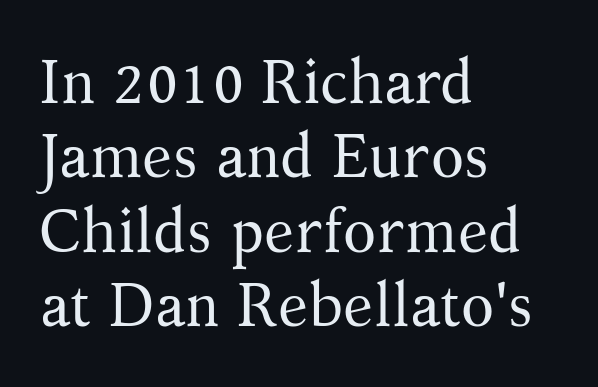
{"serif": "yes", "italic": "no", "bold": "no", "weight": "regular", "width": "normal", "stroke_contrast": "medium", "x_height": "medium", "monospaced": "no", "underline": "no", "align": "left", "line_spacing_ratio": 1.22, "letter_spacing": "normal", "letter_spacing_em": 0.0, "glyph_px": 61}
